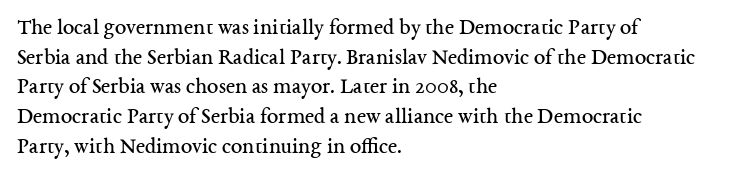
{"italic": "no", "bold": "no", "underline": "no", "align": "left", "line_spacing": "normal", "line_spacing_ratio": 1.29, "letter_spacing": "normal", "letter_spacing_em": 0.0, "glyph_px": 23}
